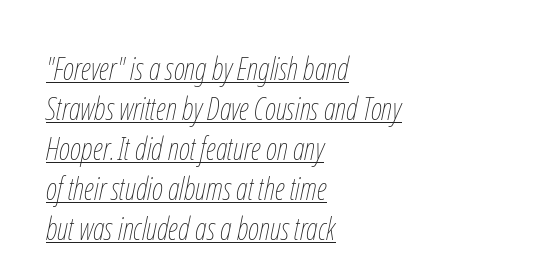
Q: Is the text bold? A: No.
Q: Is the text italic (slanted)? A: Yes, it leans right by about 12 degrees.
Q: Is the text underlined? A: Yes.
Q: How is the paragraph aligned? A: Left-aligned.
Q: Is the spacing between letters normal or unusually wide? A: Normal.
Q: Is the spacing between lines tight, normal or loose? A: Normal.
Q: Width (condensed, normal, or wide)? A: Condensed.
Q: Stroke contrast? A: Low.
Q: x-height? A: Medium.
Q: Monospaced? A: No.
